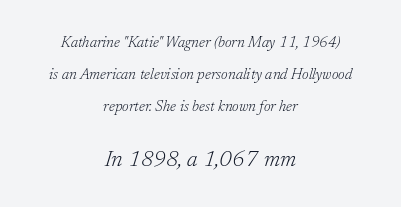
A typesetter would mark this as italic. Loosely led — the rows are spread out. No chunkiness to these letters — they're not bold. These lines stack symmetrically, like a column narrowing and widening about its center. Whoever set this made the second block the dominant, larger element. Tracking value appears to be zero — textbook default spacing.
